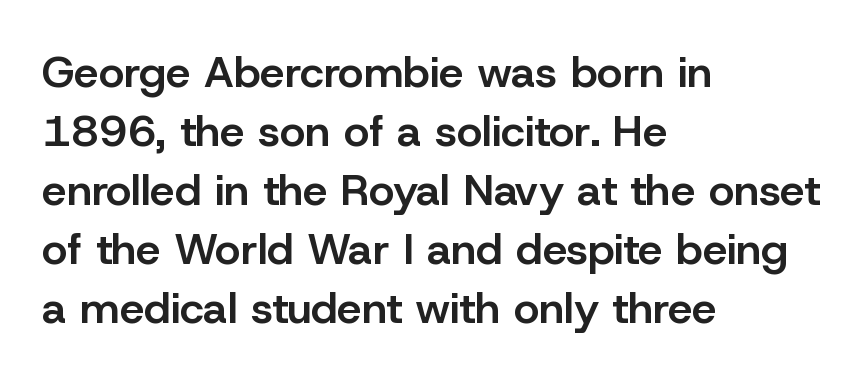
{"serif": "no", "italic": "no", "bold": "semi", "weight": "semibold", "width": "normal", "stroke_contrast": "low", "x_height": "medium", "monospaced": "no", "underline": "no", "align": "left", "line_spacing": "normal", "line_spacing_ratio": 1.34, "letter_spacing": "normal", "letter_spacing_em": 0.0, "glyph_px": 44}
